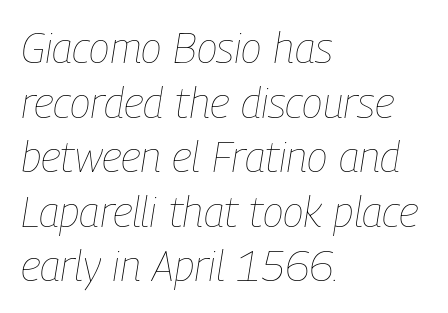
The paragraph has a hard left edge and a soft right edge. Quick note: underline off. Character widths vary here, with narrow letters taking less room than wide ones. Does the lettering tilt? It does — this is italic.
